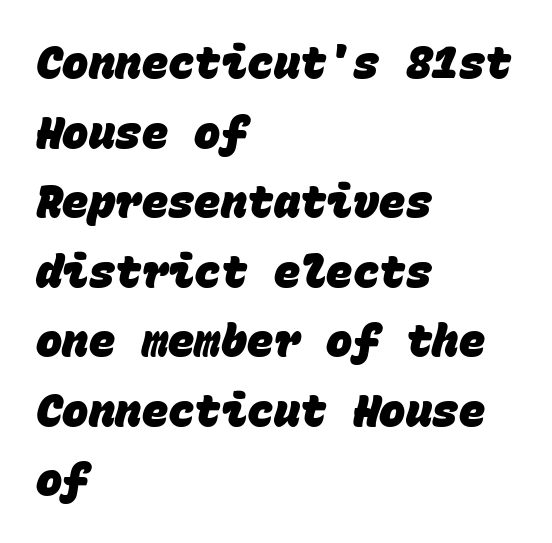
Q: Is the text bold? A: Yes.
Q: Is the typeface a serif or a sans-serif typeface? A: Sans-serif.
Q: Is the text underlined? A: No.
Q: How is the paragraph aligned? A: Left-aligned.
Q: Is the spacing between letters normal or unusually wide? A: Normal.
Q: Is the spacing between lines tight, normal or loose? A: Normal.
Q: Width (condensed, normal, or wide)? A: Normal.
Q: Stroke contrast? A: Low.
Q: x-height? A: Large.
Q: Monospaced? A: Yes.
